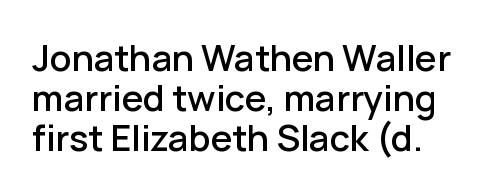
Glyph-to-glyph distance matches everyday printed text. Nope, not italic — everything's standing straight. Rule under the text: the space is simply empty. This block would grow much taller if given ordinary leading; it's compressed now. Here the designer chose a conventional face with non-uniform glyph widths. The characters display no serif detailing; their extremities are plain.
